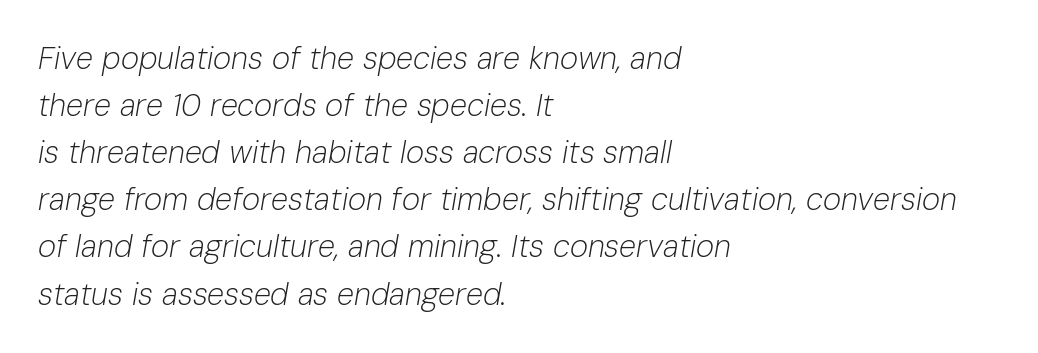
The image shows 31 px light type, italic (leaning right); set left-aligned, normal line spacing (1.52x), normal letter spacing, not underlined; low stroke contrast and a medium x-height.
